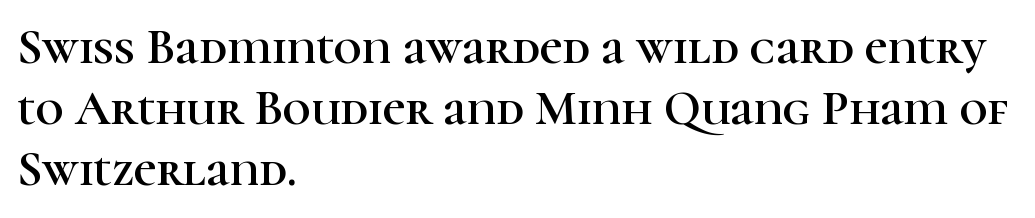
{"serif": "yes", "italic": "no", "width": "normal", "stroke_contrast": "high", "x_height": "medium", "monospaced": "no", "underline": "no", "align": "left", "line_spacing": "normal", "line_spacing_ratio": 1.25, "letter_spacing": "normal", "letter_spacing_em": 0.0, "glyph_px": 49}
